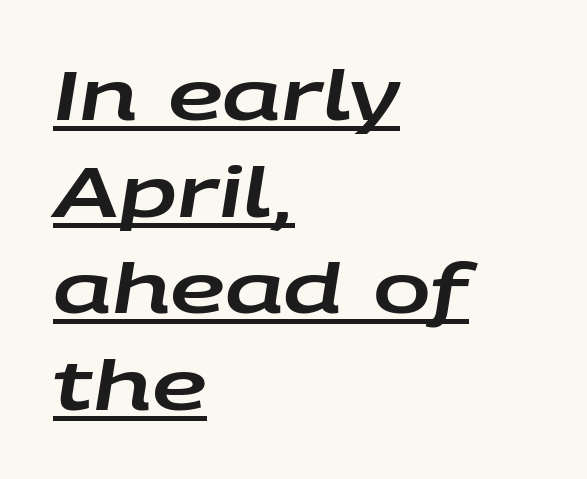
The image shows 69 px wide type, italic (leaning right); set left-aligned, normal line spacing (1.4x), normal letter spacing, underlined; low stroke contrast and a large x-height.
